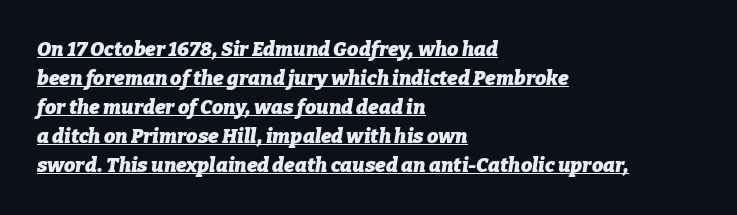
Is the block centered? No — it sits flush against the left margin. Look at the stroke-to-counter ratio: heavy, a bold. Underlined type. The lettering tilts uniformly, giving the passage an italic look.
